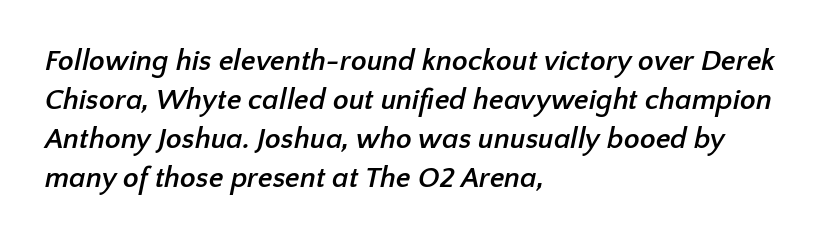
The image shows 29 px semibold sans-serif type; set left-aligned, normal line spacing (1.35x), normal letter spacing, not underlined; low stroke contrast and a medium x-height.
